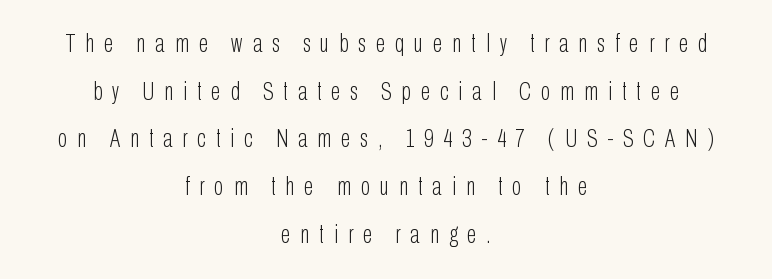
The image shows 25 px text type, upright; set centered, loose line spacing (1.91x), unusually wide letter spacing (+0.4 em), not underlined.
